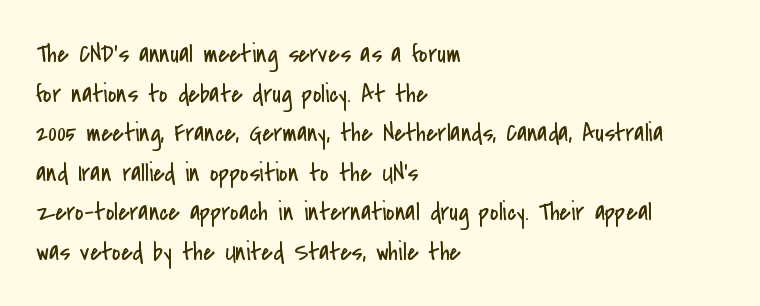
{"italic": "no", "bold": "no", "underline": "no", "align": "left", "line_spacing": "normal", "line_spacing_ratio": 1.52, "letter_spacing": "normal", "letter_spacing_em": 0.0, "glyph_px": 26}
